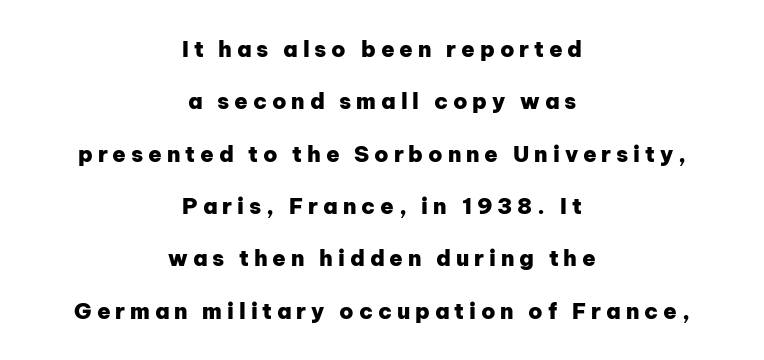
The image shows 22 px bold type, upright; set centered, loose line spacing (2.38x), unusually wide letter spacing (+0.22 em), not underlined.
